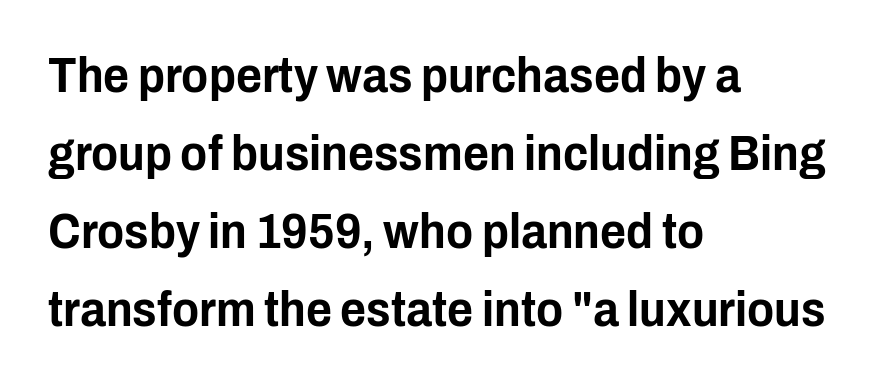
Style check: upright. The characters display no serif detailing; their extremities are plain. Is there much room between lines? A standard amount, neither cramped nor airy. The face used here is proportionally spaced, like ordinary book or web type.
